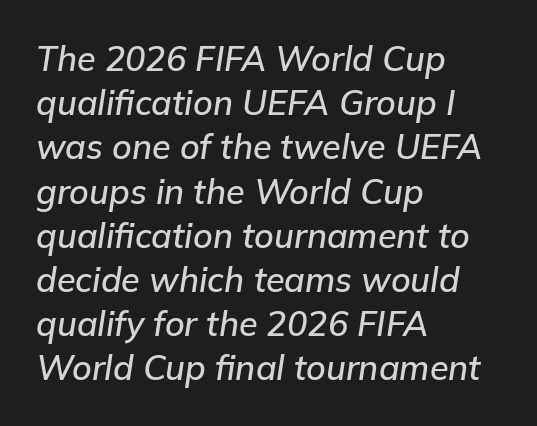
{"italic": "yes", "lean": "right", "slant_degrees": 9, "width": "normal", "stroke_contrast": "low", "x_height": "medium", "monospaced": "no", "underline": "no", "align": "left", "line_spacing": "normal", "line_spacing_ratio": 1.3, "letter_spacing": "normal", "letter_spacing_em": 0.0, "glyph_px": 34}
